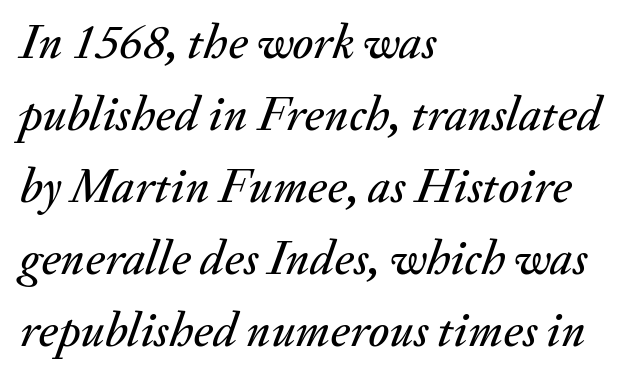
{"italic": "yes", "lean": "right", "slant_degrees": 20, "width": "normal", "stroke_contrast": "medium", "x_height": "small", "monospaced": "no", "underline": "no", "align": "left", "line_spacing": "normal", "line_spacing_ratio": 1.47, "letter_spacing": "normal", "letter_spacing_em": 0.0, "glyph_px": 49}
